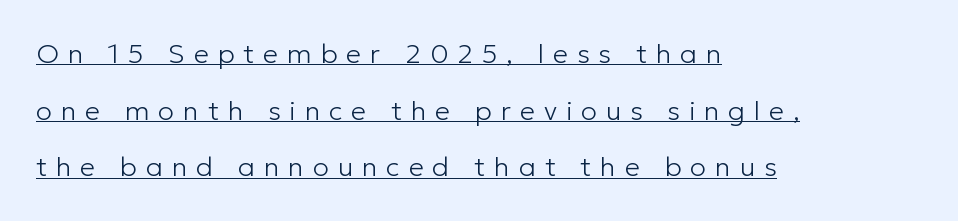
The typography opts for an upright posture over an oblique one. What's the leading like? Stretched, with rows far apart. In CSS terms this would be text-align: left. Short note: letters widely spaced.
